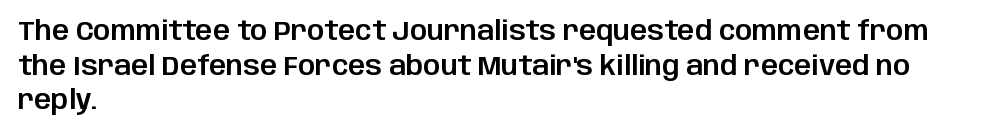
Q: Is the text italic (slanted)? A: No, it is upright.
Q: Is the text underlined? A: No.
Q: How is the paragraph aligned? A: Left-aligned.
Q: Is the spacing between letters normal or unusually wide? A: Normal.
Q: Is the spacing between lines tight, normal or loose? A: Normal.
